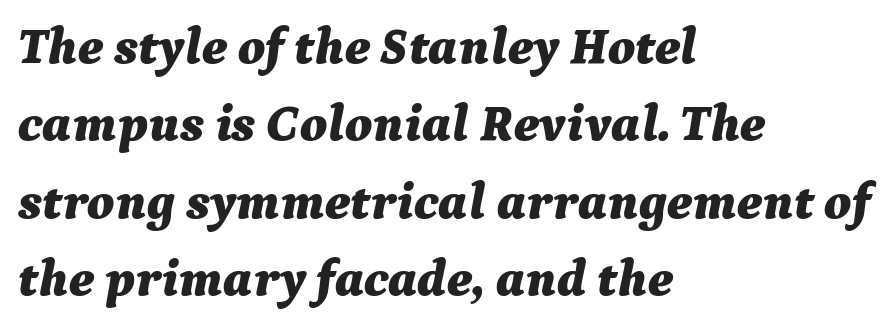
{"italic": "yes", "lean": "right", "slant_degrees": 9, "bold": "yes", "weight": "bold", "width": "normal", "stroke_contrast": "medium", "x_height": "medium", "monospaced": "no", "underline": "no", "align": "left", "line_spacing": "normal", "line_spacing_ratio": 1.49, "letter_spacing": "normal", "letter_spacing_em": 0.0, "glyph_px": 52}
